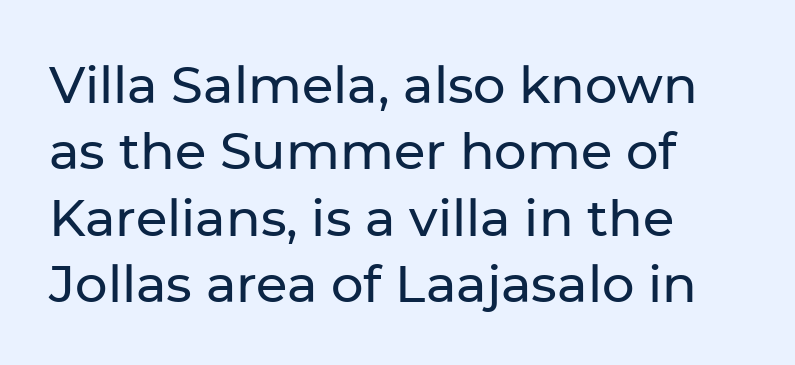
Q: Is the text italic (slanted)? A: No, it is upright.
Q: Is the typeface a serif or a sans-serif typeface? A: Sans-serif.
Q: Is the text underlined? A: No.
Q: How is the paragraph aligned? A: Left-aligned.
Q: Is the spacing between letters normal or unusually wide? A: Normal.
Q: Is the spacing between lines tight, normal or loose? A: Normal.
Q: Width (condensed, normal, or wide)? A: Normal.
Q: Stroke contrast? A: Low.
Q: x-height? A: Medium.
Q: Monospaced? A: No.
